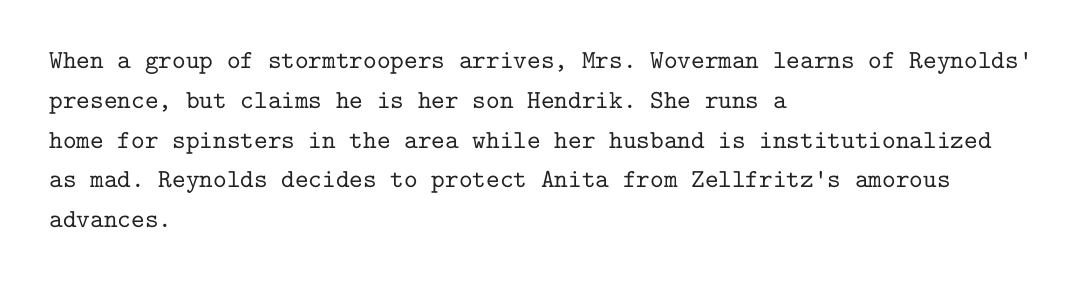
How would I describe the line gaps? Plain and ordinary. Does extra space separate the letters? No, they use regular spacing. These lines stack with their left ends in a neat column. Underlining? Definitely not there. Quick note: not italic, upright.
